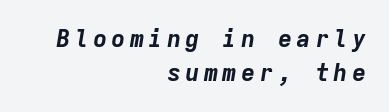
{"italic": "yes", "lean": "right", "slant_degrees": 9, "bold": "yes", "underline": "no", "align": "right", "line_spacing": "normal", "line_spacing_ratio": 1.42, "glyph_px": 24}
